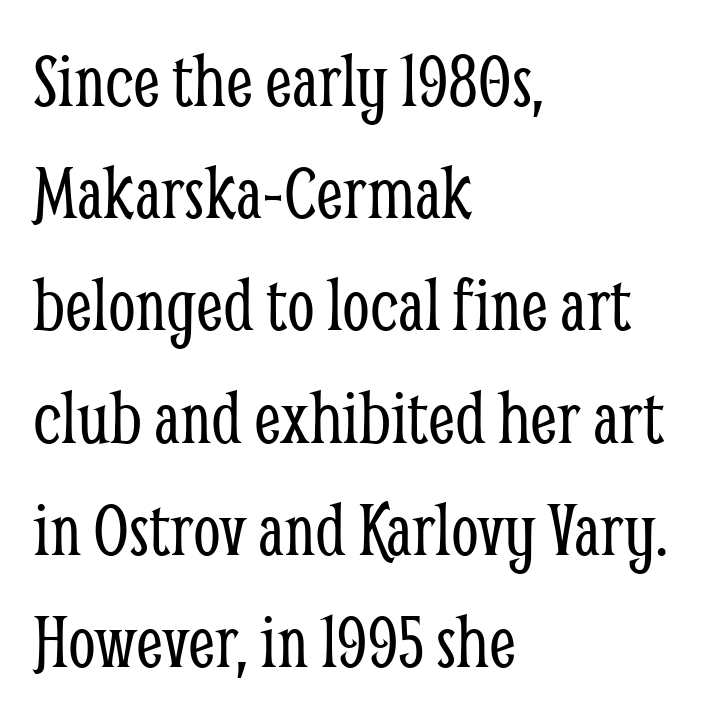
In terms of letterform style, serifs are clearly present. The passage shown is typed in a proportional face where columns would drift. Characters remain perfectly vertical along every line. Anything drawn beneath the words? Only blank space. The weight tops out at a normal text grade.
